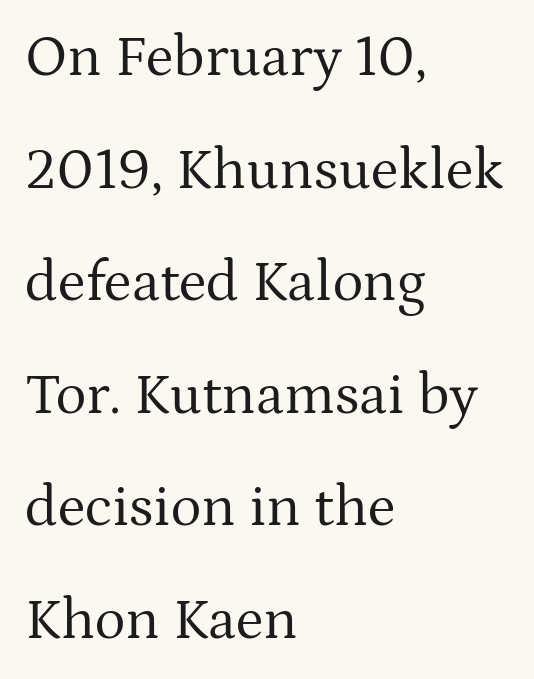
Q: Is the text bold? A: No.
Q: Is the text italic (slanted)? A: No, it is upright.
Q: Is the typeface a serif or a sans-serif typeface? A: Serif.
Q: Is the text underlined? A: No.
Q: How is the paragraph aligned? A: Left-aligned.
Q: Is the spacing between letters normal or unusually wide? A: Normal.
Q: Is the spacing between lines tight, normal or loose? A: Loose.
Q: Width (condensed, normal, or wide)? A: Normal.
Q: Stroke contrast? A: Medium.
Q: x-height? A: Medium.
Q: Monospaced? A: No.
